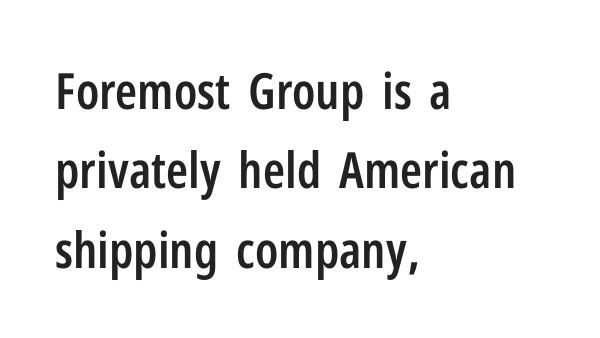
Q: Is the text bold? A: Semi-bold.
Q: Is the text italic (slanted)? A: No, it is upright.
Q: Is the typeface a serif or a sans-serif typeface? A: Sans-serif.
Q: Is the text underlined? A: No.
Q: How is the paragraph aligned? A: Left-aligned.
Q: Is the spacing between letters normal or unusually wide? A: Normal.
Q: Is the spacing between lines tight, normal or loose? A: Normal.
Q: Width (condensed, normal, or wide)? A: Condensed.
Q: Stroke contrast? A: Low.
Q: x-height? A: Medium.
Q: Monospaced? A: No.
